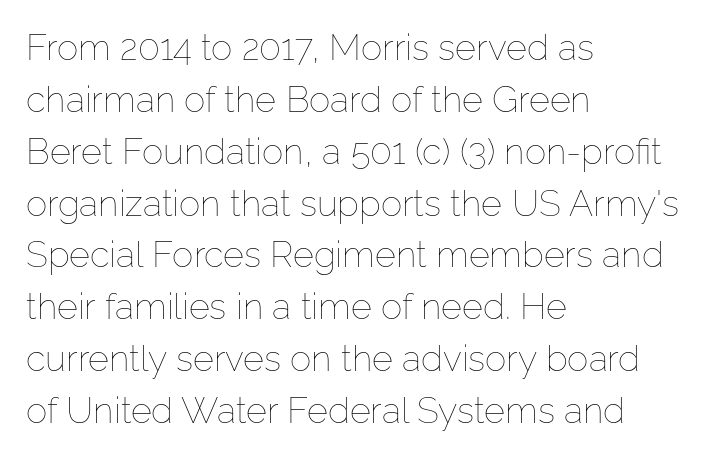
The image shows 36 px thin type, upright; set left-aligned, normal line spacing (1.44x), normal letter spacing, not underlined; low stroke contrast and a medium x-height.
